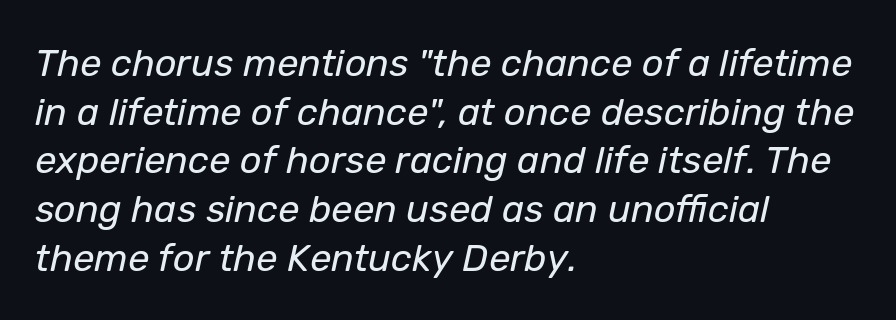
Is the block centered? No — it sits flush against the left margin. The passage shown is typed in a proportional face where columns would drift. Ink coverage per letter is moderate at most. Descender tails drop into unmarked territory. Horizontal bands of white between lines are of average thickness. Would a proofreader flag this as italicized? Yes.
